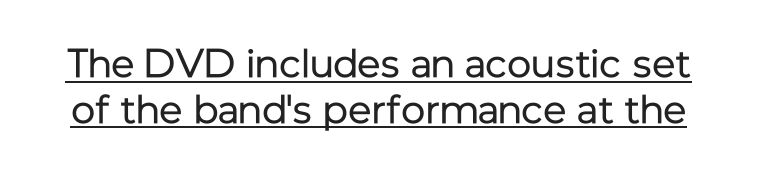
Q: Is the text bold? A: No.
Q: Is the text italic (slanted)? A: No, it is upright.
Q: Is the typeface a serif or a sans-serif typeface? A: Sans-serif.
Q: Is the text underlined? A: Yes.
Q: Is the spacing between letters normal or unusually wide? A: Normal.
Q: Is the spacing between lines tight, normal or loose? A: Tight.
Q: Width (condensed, normal, or wide)? A: Normal.
Q: Stroke contrast? A: Low.
Q: x-height? A: Medium.
Q: Monospaced? A: No.
